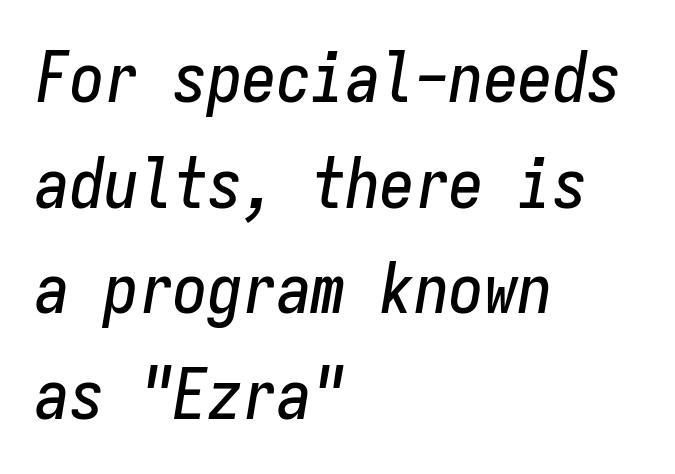
Italic: yes, the glyphs are oblique. Alignment: flush left. Monospaced: the letters line up in strict vertical columns. The vertical gap from one line to the next is medium.
